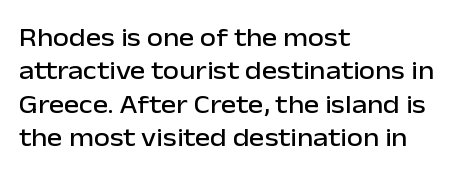
The image shows 26 px text type, upright; set left-aligned, normal line spacing (1.28x), normal letter spacing, not underlined.
